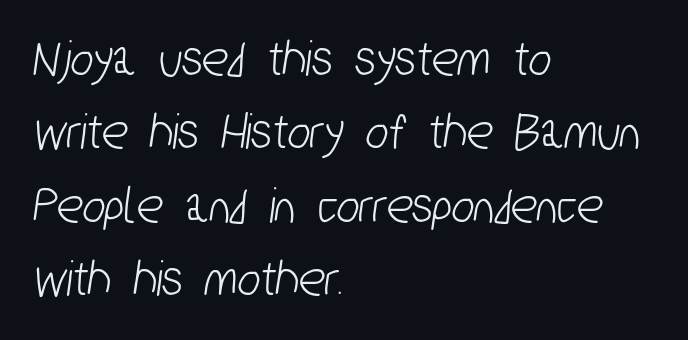
{"serif": "no", "width": "condensed", "stroke_contrast": "low", "x_height": "medium", "monospaced": "no", "underline": "no", "align": "left", "line_spacing": "normal", "line_spacing_ratio": 1.36, "letter_spacing": "normal", "letter_spacing_em": 0.0, "glyph_px": 54}
